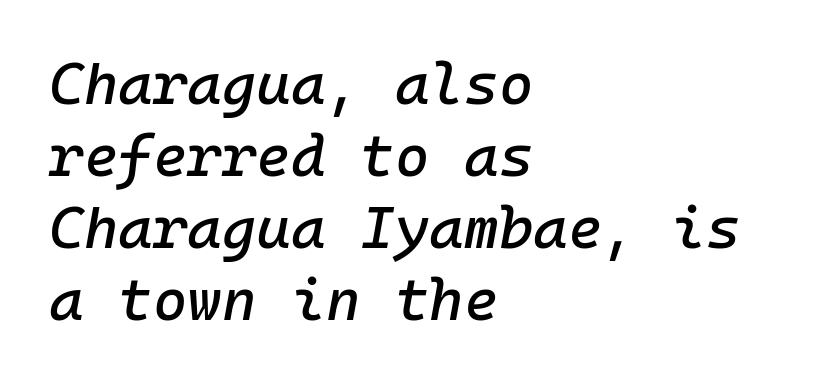
Do the characters align in a grid? Yes, the font is monospaced. The passage shown is not underscored anywhere. Default kerning and tracking; the words read as compact shapes. These lines stack with their left ends in a neat column.
